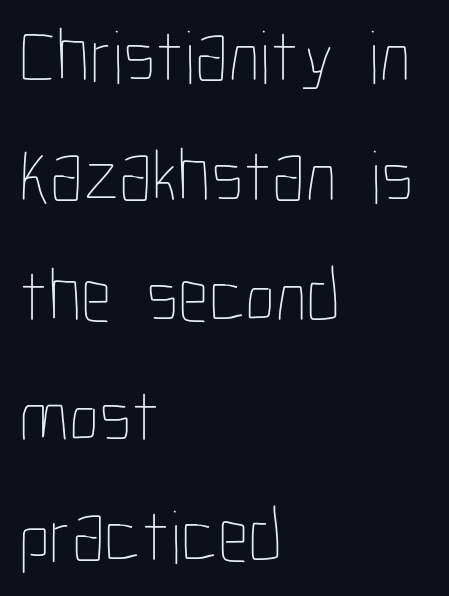
The image shows 76 px thin, condensed type, upright; set left-aligned, normal line spacing (1.58x), normal letter spacing, not underlined; low stroke contrast and a medium x-height.
